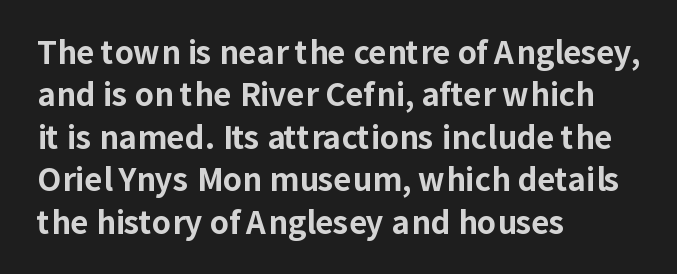
Q: Is the text bold? A: Yes.
Q: Is the text italic (slanted)? A: No, it is upright.
Q: Is the typeface a serif or a sans-serif typeface? A: Sans-serif.
Q: Is the text underlined? A: No.
Q: How is the paragraph aligned? A: Left-aligned.
Q: Is the spacing between letters normal or unusually wide? A: Normal.
Q: Is the spacing between lines tight, normal or loose? A: Normal.
Q: Width (condensed, normal, or wide)? A: Normal.
Q: Stroke contrast? A: Low.
Q: x-height? A: Medium.
Q: Monospaced? A: No.
